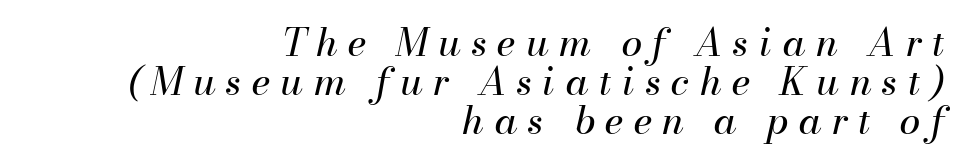
Q: Is the text bold? A: No.
Q: Is the text italic (slanted)? A: Yes, it leans right by about 13 degrees.
Q: Is the text underlined? A: No.
Q: How is the paragraph aligned? A: Right-aligned.
Q: Is the spacing between letters normal or unusually wide? A: Unusually wide.
Q: Is the spacing between lines tight, normal or loose? A: Tight.
Q: Width (condensed, normal, or wide)? A: Normal.
Q: Stroke contrast? A: Medium.
Q: x-height? A: Small.
Q: Monospaced? A: No.
